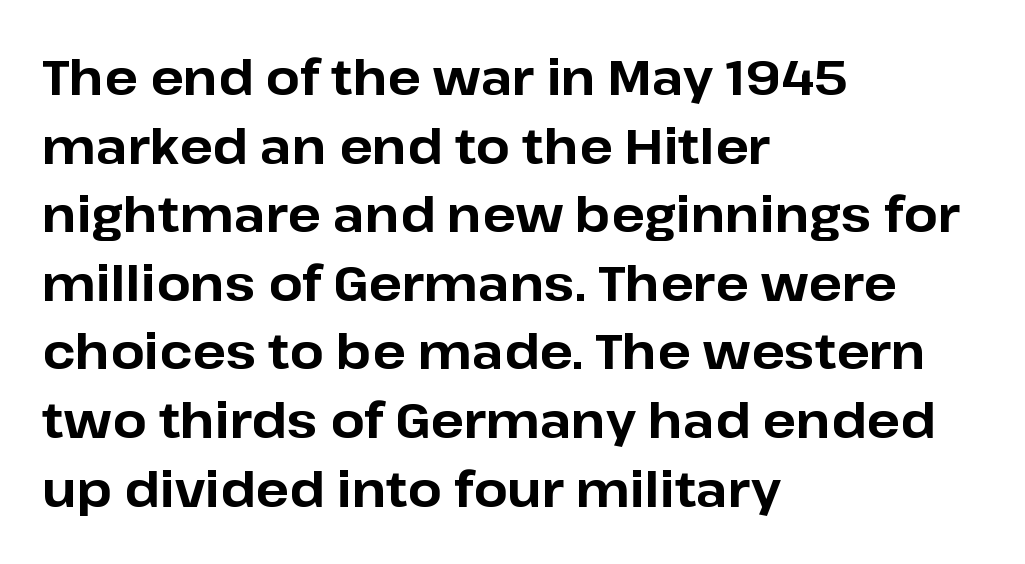
Varying glyph widths throughout — classic text-font behaviour. Compared with a centered layout, this one pins lines to the left instead. Spacing between characters is what you'd get straight out of the box. Stroke terminals: plain, sans-serif.
